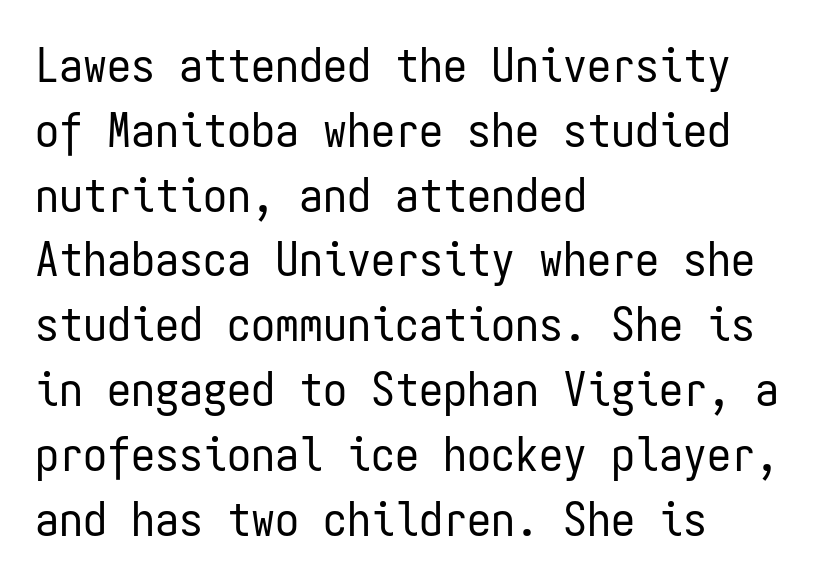
Q: Is the text bold? A: No.
Q: Is the text italic (slanted)? A: No, it is upright.
Q: Is the typeface a serif or a sans-serif typeface? A: Sans-serif.
Q: Is the text underlined? A: No.
Q: How is the paragraph aligned? A: Left-aligned.
Q: Is the spacing between letters normal or unusually wide? A: Normal.
Q: Is the spacing between lines tight, normal or loose? A: Normal.
Q: Width (condensed, normal, or wide)? A: Condensed.
Q: Stroke contrast? A: Low.
Q: x-height? A: Medium.
Q: Monospaced? A: Yes.
